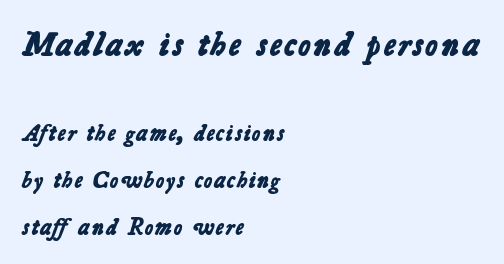
The image shows 34 px bold sans-serif type; set left-aligned, loose line spacing (2.03x), normal letter spacing, not underlined; the first (top) block is 1.48x larger; low stroke contrast and a medium x-height.
